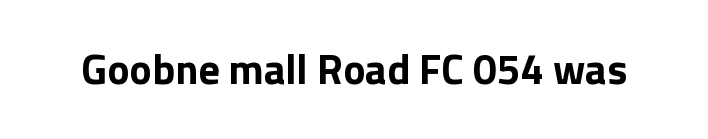
Clear beneath every line of the passage. What kind of face is this? One without serifs — a sans. Is the type bold? Yes — the strokes are clearly thick and heavy. Think of a printed novel: that variable character pitch is what you see here. The specimen reads as upright at a glance.
